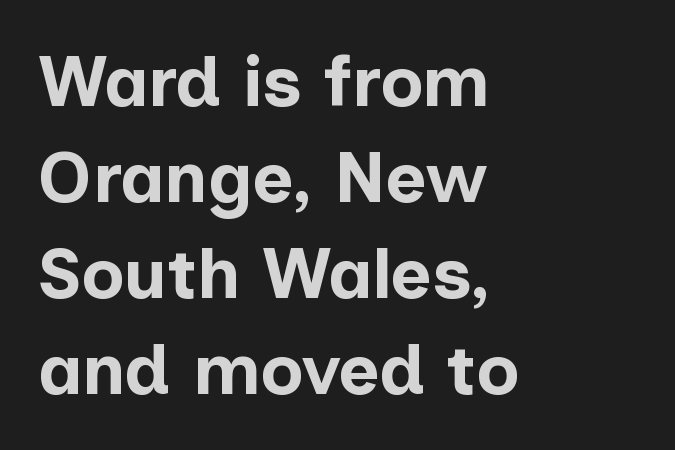
{"serif": "no", "italic": "no", "bold": "yes", "weight": "bold", "width": "normal", "stroke_contrast": "low", "x_height": "medium", "monospaced": "no", "underline": "no", "align": "left", "line_spacing": "normal", "line_spacing_ratio": 1.35, "letter_spacing": "normal", "letter_spacing_em": 0.0, "glyph_px": 71}
